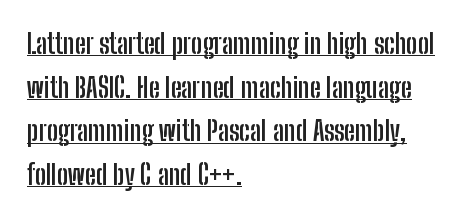
The image shows 27 px bold type, upright; set left-aligned, normal line spacing (1.62x), normal letter spacing, underlined.
